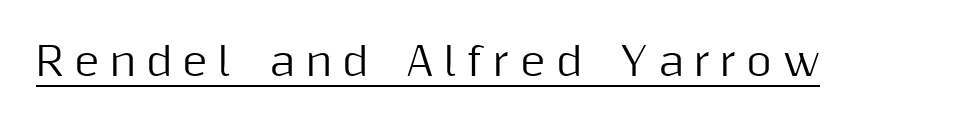
Ordinary non-slanted type is in use. You can tell from the bare stems that sans-serif type was used. The words here are underlined. Here the designer chose a conventional face with non-uniform glyph widths. The letterforms stand isolated, each surrounded by extra space.
